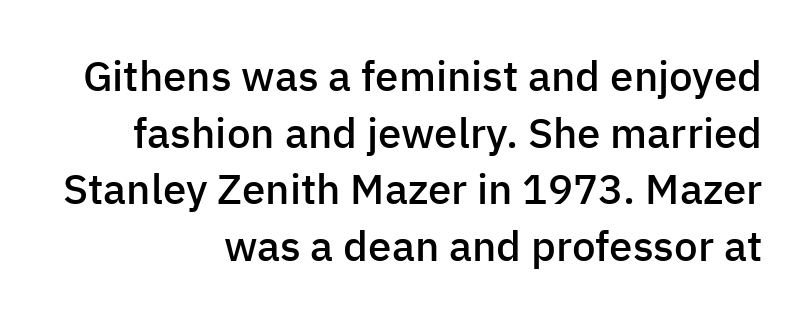
Q: Is the text bold? A: Semi-bold.
Q: Is the text italic (slanted)? A: No, it is upright.
Q: Is the typeface a serif or a sans-serif typeface? A: Sans-serif.
Q: Is the text underlined? A: No.
Q: How is the paragraph aligned? A: Right-aligned.
Q: Is the spacing between letters normal or unusually wide? A: Normal.
Q: Is the spacing between lines tight, normal or loose? A: Normal.
Q: Width (condensed, normal, or wide)? A: Normal.
Q: Stroke contrast? A: Low.
Q: x-height? A: Medium.
Q: Monospaced? A: No.
